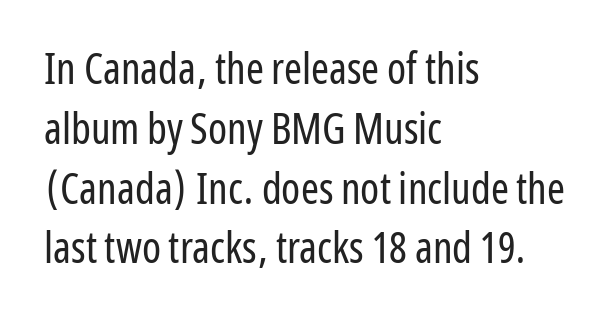
The image shows 43 px regular-weight, condensed sans-serif type, upright; set left-aligned, normal line spacing (1.39x), normal letter spacing, not underlined; low stroke contrast and a medium x-height.
